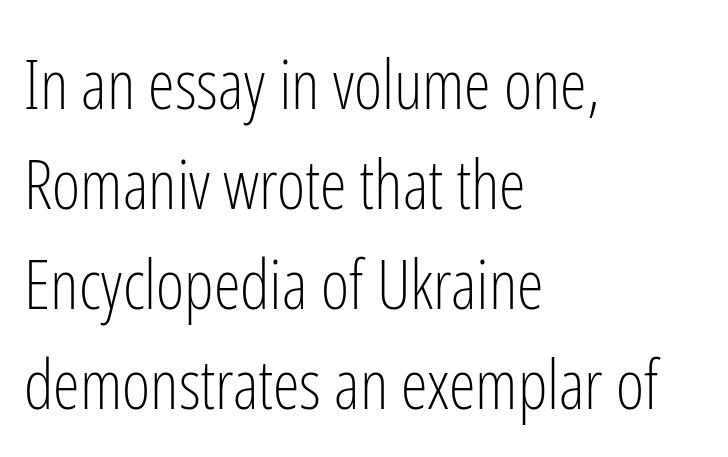
Q: Is the text bold? A: No.
Q: Is the text italic (slanted)? A: No, it is upright.
Q: Is the typeface a serif or a sans-serif typeface? A: Sans-serif.
Q: Is the text underlined? A: No.
Q: How is the paragraph aligned? A: Left-aligned.
Q: Is the spacing between letters normal or unusually wide? A: Normal.
Q: Is the spacing between lines tight, normal or loose? A: Normal.
Q: Width (condensed, normal, or wide)? A: Condensed.
Q: Stroke contrast? A: Low.
Q: x-height? A: Medium.
Q: Monospaced? A: No.
